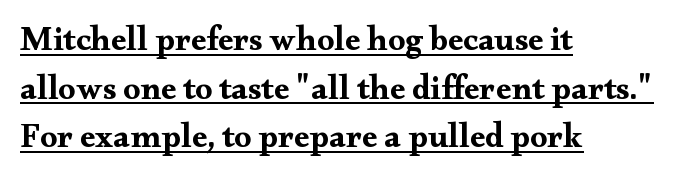
Q: Is the text bold? A: Yes.
Q: Is the text italic (slanted)? A: No, it is upright.
Q: Is the typeface a serif or a sans-serif typeface? A: Serif.
Q: Is the text underlined? A: Yes.
Q: How is the paragraph aligned? A: Left-aligned.
Q: Is the spacing between letters normal or unusually wide? A: Normal.
Q: Is the spacing between lines tight, normal or loose? A: Normal.
Q: Width (condensed, normal, or wide)? A: Wide.
Q: Stroke contrast? A: Medium.
Q: x-height? A: Small.
Q: Monospaced? A: No.
